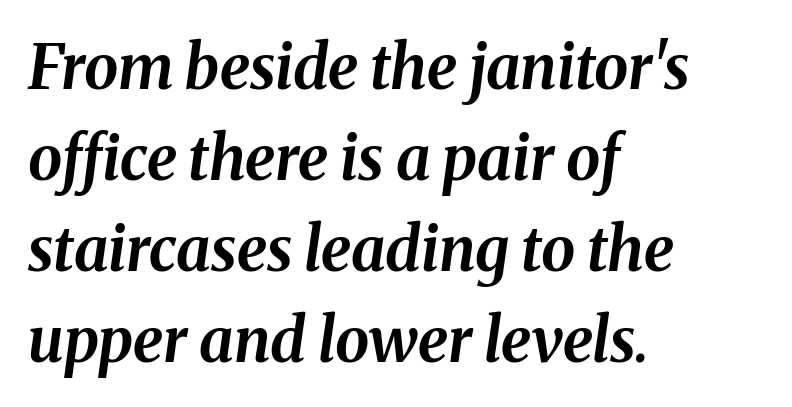
{"italic": "yes", "lean": "right", "slant_degrees": 8, "bold": "yes", "weight": "bold", "width": "normal", "stroke_contrast": "medium", "x_height": "medium", "monospaced": "no", "underline": "no", "align": "left", "line_spacing": "normal", "line_spacing_ratio": 1.49, "letter_spacing": "normal", "letter_spacing_em": 0.0, "glyph_px": 61}
